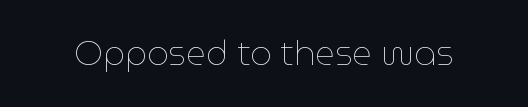
Q: Is the text bold? A: No.
Q: Is the text italic (slanted)? A: No, it is upright.
Q: Is the text underlined? A: No.
Q: Is the spacing between letters normal or unusually wide? A: Normal.
Q: Width (condensed, normal, or wide)? A: Normal.
Q: Stroke contrast? A: Low.
Q: x-height? A: Medium.
Q: Monospaced? A: No.
